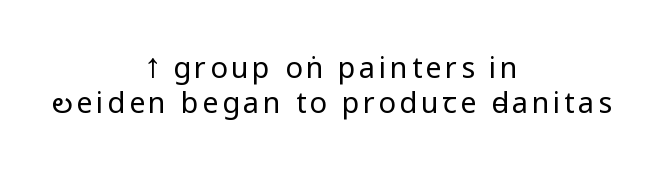
Q: Is the text bold? A: No.
Q: Is the text italic (slanted)? A: No, it is upright.
Q: Is the typeface a serif or a sans-serif typeface? A: Sans-serif.
Q: Is the text underlined? A: No.
Q: How is the paragraph aligned? A: Centered.
Q: Width (condensed, normal, or wide)? A: Condensed.
Q: Stroke contrast? A: Low.
Q: x-height? A: Large.
Q: Monospaced? A: No.
